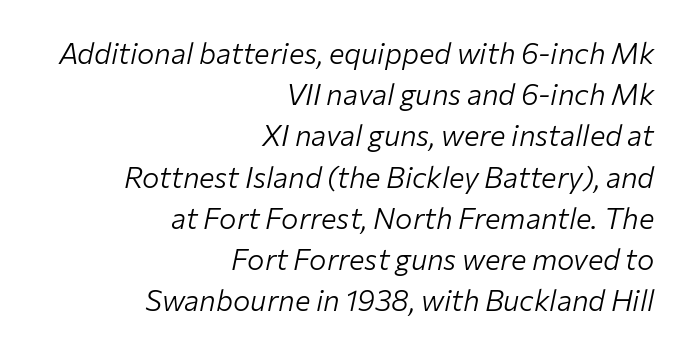
If you measured baseline to baseline, you'd find a middling distance. The letters advance in unequal steps, a hallmark of proportional type. Notice how the stems are inclined rather than vertical — that's the hallmark of italics. Notice how the passage keeps a crisp vertical edge on the right only. On a weight scale, this lands at 450 or below. Honestly, there is no underline to notice here at all.
